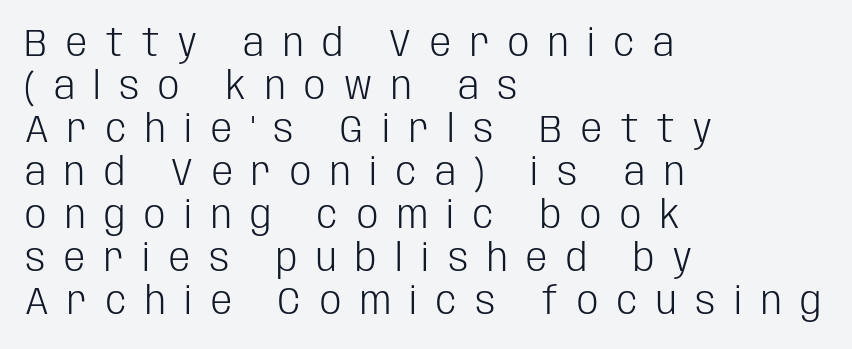
The image shows 38 px light, condensed sans-serif type, upright; set left-aligned, tight line spacing (1.13x), unusually wide letter spacing (+0.49 em), not underlined; low stroke contrast and a large x-height.
